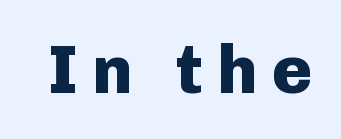
Q: Is the text bold? A: Yes.
Q: Is the text italic (slanted)? A: No, it is upright.
Q: Is the typeface a serif or a sans-serif typeface? A: Sans-serif.
Q: Is the text underlined? A: No.
Q: Is the spacing between letters normal or unusually wide? A: Unusually wide.
Q: Width (condensed, normal, or wide)? A: Normal.
Q: Stroke contrast? A: Low.
Q: x-height? A: Medium.
Q: Monospaced? A: No.
